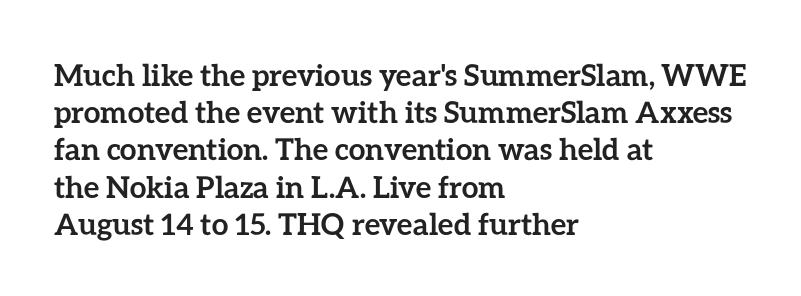
{"italic": "no", "bold": "yes", "weight": "semibold", "width": "normal", "stroke_contrast": "low", "x_height": "medium", "monospaced": "no", "underline": "no", "align": "left", "line_spacing_ratio": 1.24, "letter_spacing": "normal", "letter_spacing_em": 0.0, "glyph_px": 30}
